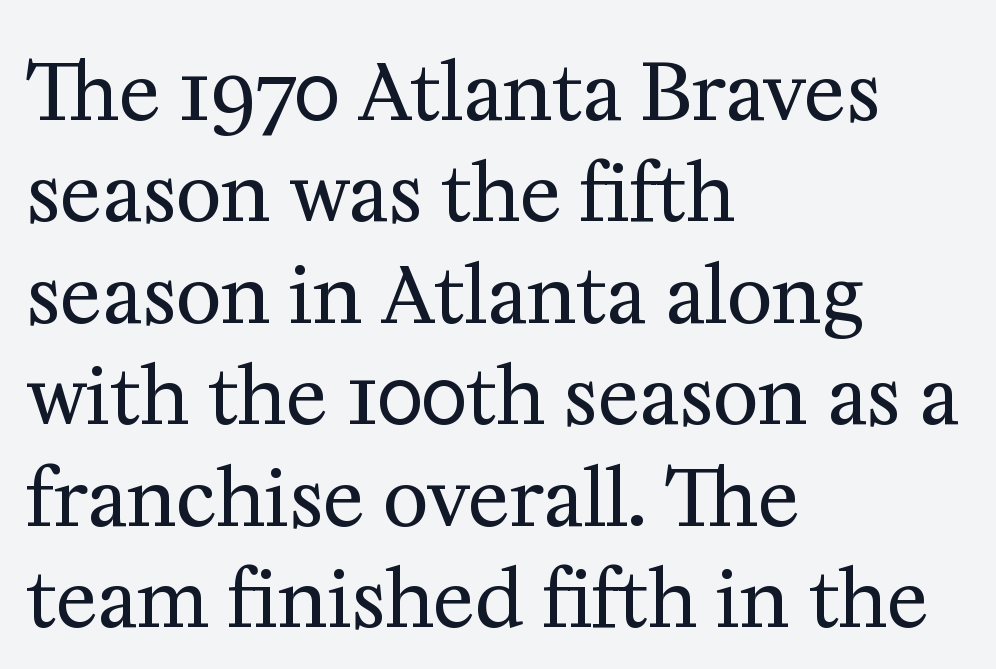
The letters stand straight up with perfectly vertical stems. The characters are drawn with everyday or finer stroke widths. Letter spacing: default. In terms of letterform style, serifs are clearly present. Casual observation: everything's shoved over to the left.
